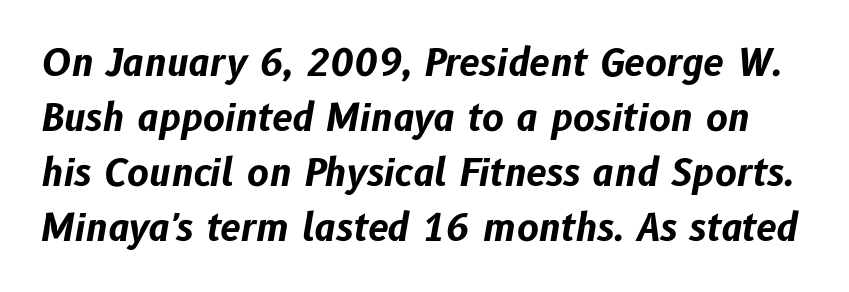
Q: Is the text bold? A: Yes.
Q: Is the text italic (slanted)? A: Yes, it leans right by about 10 degrees.
Q: Is the text underlined? A: No.
Q: Is the spacing between letters normal or unusually wide? A: Normal.
Q: Is the spacing between lines tight, normal or loose? A: Normal.
Q: Width (condensed, normal, or wide)? A: Normal.
Q: Stroke contrast? A: Low.
Q: x-height? A: Medium.
Q: Monospaced? A: No.
